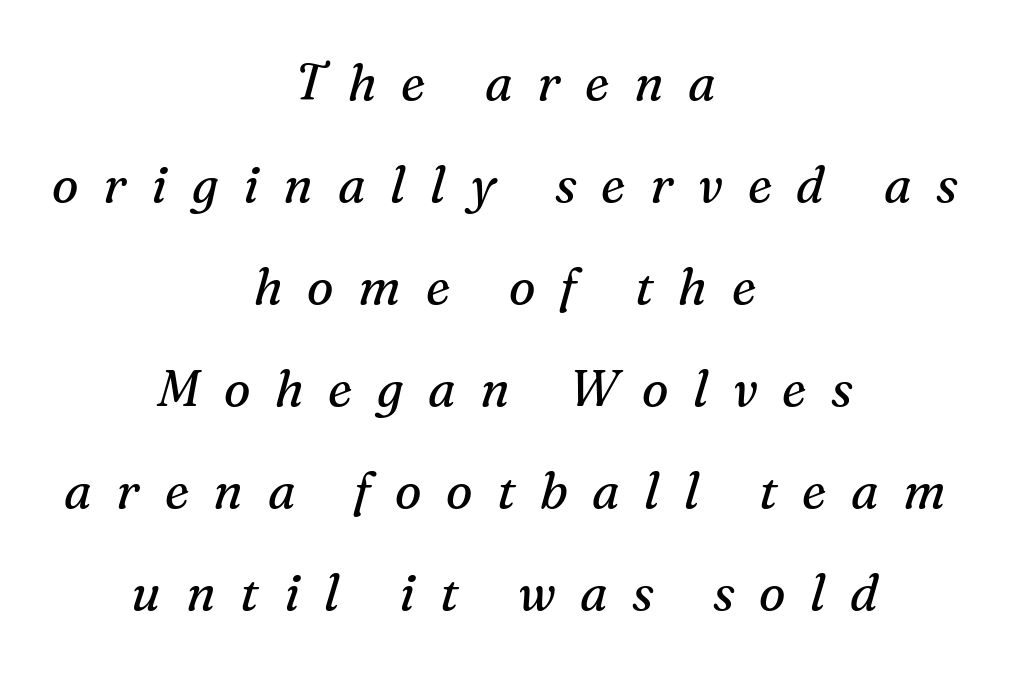
Note: serifs present on the glyphs. Descender tails drop into unmarked territory. The letters look calm and open, with moderate or lighter stems. How would I describe the line gaps? Wide and relaxed.
